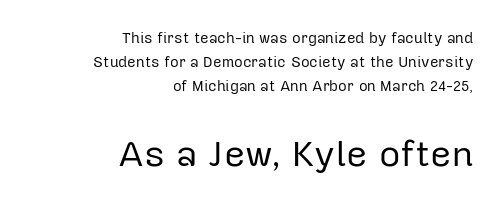
The face used here appears at its bigger size in the lower chunk. The letters stand upright; this is a roman face. The lines are quadded right. Compared with typical paragraphs, the rows here are spaced about the same.
